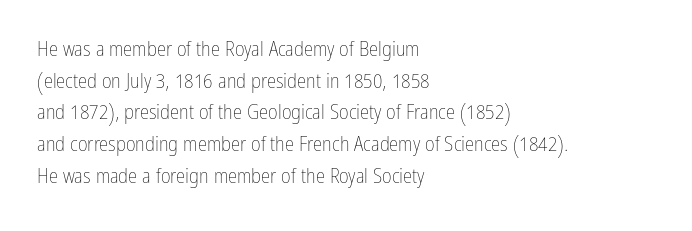
Q: Is the text bold? A: No.
Q: Is the text italic (slanted)? A: No, it is upright.
Q: Is the text underlined? A: No.
Q: How is the paragraph aligned? A: Left-aligned.
Q: Is the spacing between letters normal or unusually wide? A: Normal.
Q: Is the spacing between lines tight, normal or loose? A: Normal.
